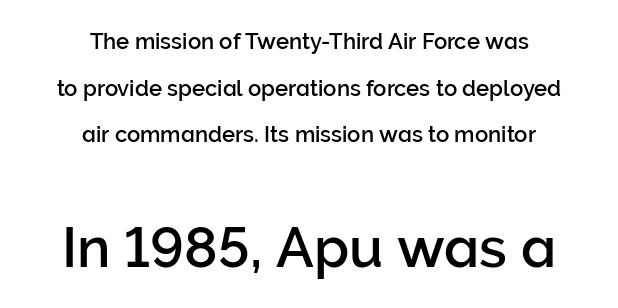
{"serif": "no", "italic": "no", "width": "normal", "stroke_contrast": "low", "x_height": "medium", "monospaced": "no", "underline": "no", "align": "center", "line_spacing": "loose", "line_spacing_ratio": 2.12, "letter_spacing": "normal", "letter_spacing_em": 0.0, "larger_block": "second", "size_ratio": 2.55, "glyph_px": 56}
